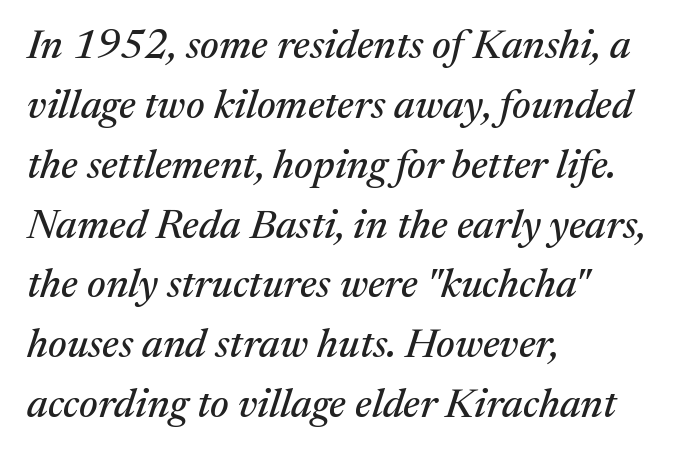
Look at the bottom of the vertical strokes: they flare into serifs here. The paragraph has a hard left edge and a soft right edge. If you measured baseline to baseline, you'd find a middling distance. The space directly below the letters is spotless. Do the characters align in a grid? No, the font is proportional.
